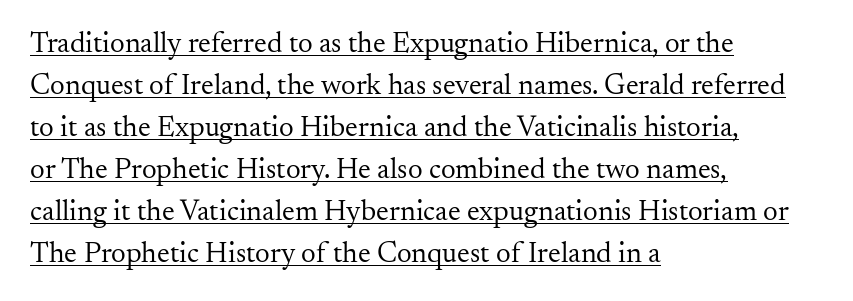
The image shows 29 px regular-weight serif type, upright; set left-aligned, normal line spacing (1.45x), normal letter spacing, underlined; medium stroke contrast and a small x-height.
